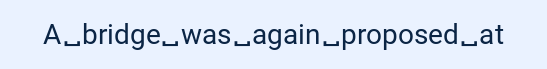
The image shows 28 px regular-weight sans-serif type, upright; set normal letter spacing, not underlined; low stroke contrast and a medium x-height.
